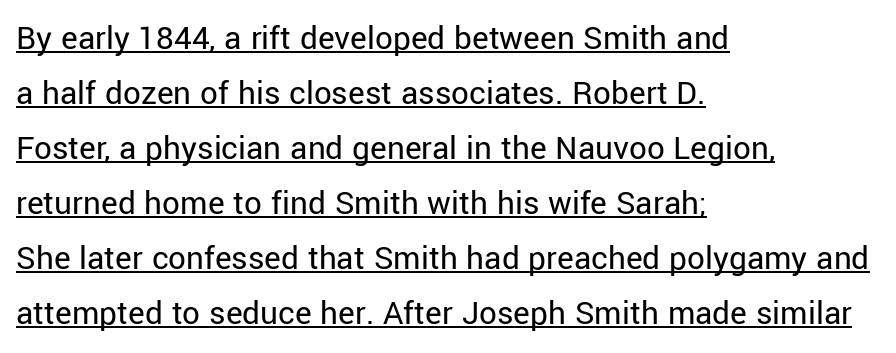
The image shows 35 px regular-weight sans-serif type, upright; set left-aligned, normal line spacing (1.57x), normal letter spacing, underlined; low stroke contrast and a medium x-height.
